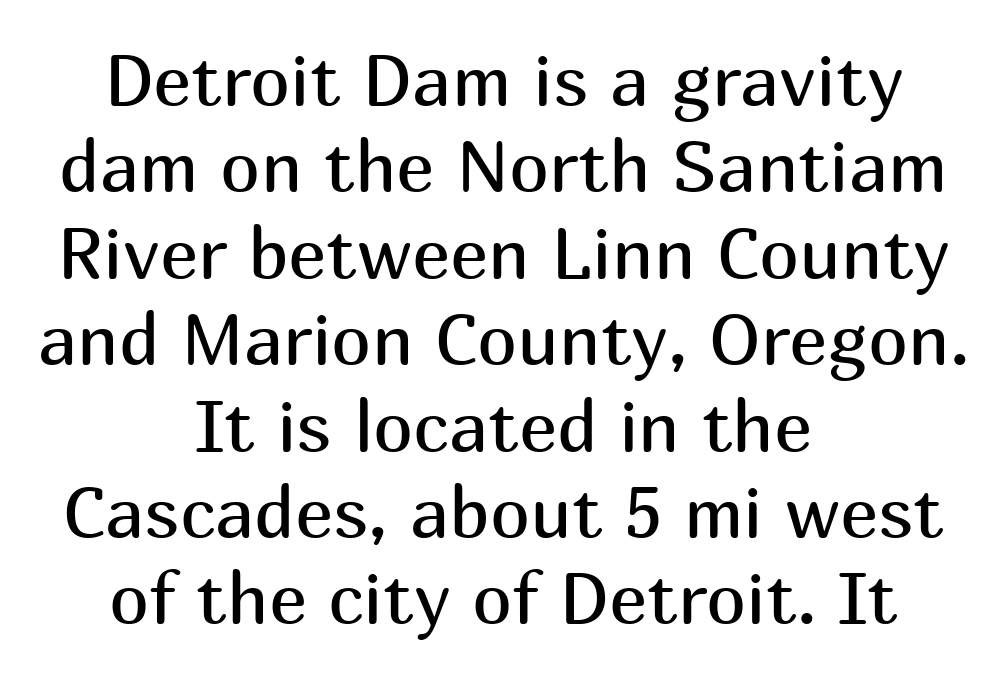
{"serif": "no", "italic": "no", "bold": "no", "weight": "regular", "width": "normal", "stroke_contrast": "medium", "x_height": "medium", "monospaced": "no", "underline": "no", "align": "center", "line_spacing_ratio": 1.2, "letter_spacing": "normal", "letter_spacing_em": 0.0, "glyph_px": 72}
